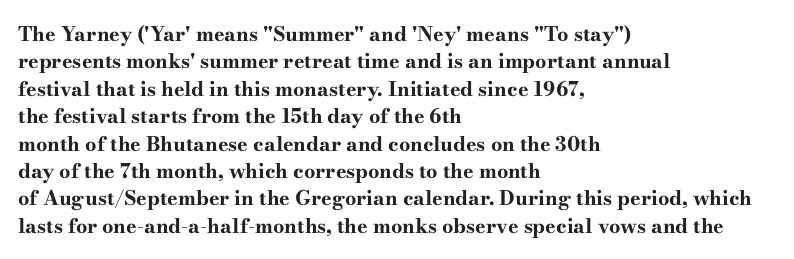
The image shows 20 px bold type, upright; set left-aligned, normal line spacing (1.37x), normal letter spacing, not underlined.
